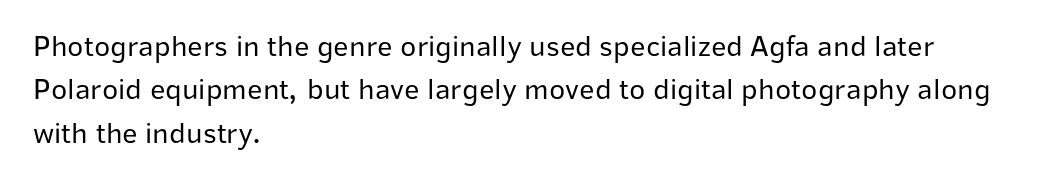
A student would call this left alignment; a typographer would say flush left, rag right. The face used here is proportionally spaced, like ordinary book or web type. Inter-character spacing is left at the font's built-in metrics. Summary of weight: not heavy and not bold. Note: no serifs on the glyphs.
